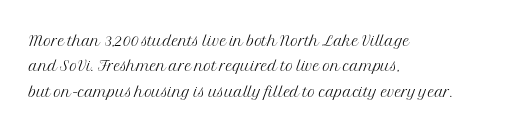
The image shows 21 px text type; set left-aligned, line spacing 1.21x, normal letter spacing, not underlined.
